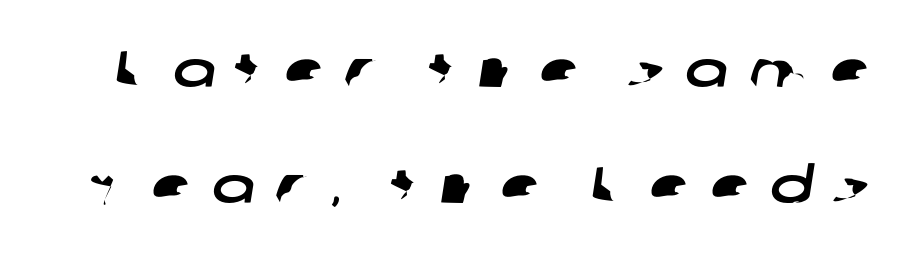
Q: Is the typeface a serif or a sans-serif typeface? A: Sans-serif.
Q: Is the text underlined? A: No.
Q: Is the spacing between letters normal or unusually wide? A: Unusually wide.
Q: Is the spacing between lines tight, normal or loose? A: Loose.
Q: Width (condensed, normal, or wide)? A: Wide.
Q: Stroke contrast? A: Low.
Q: x-height? A: Medium.
Q: Monospaced? A: No.
